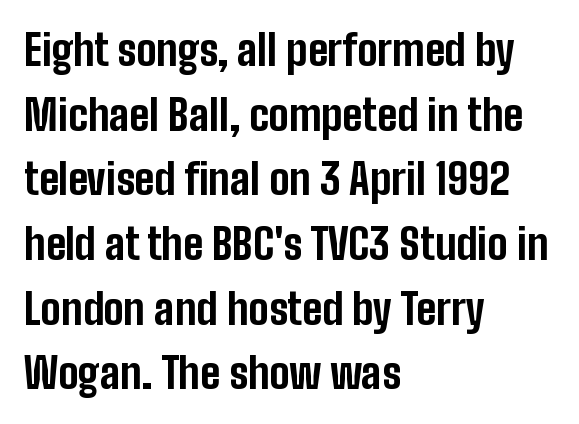
Q: Is the text bold? A: Yes.
Q: Is the text italic (slanted)? A: No, it is upright.
Q: Is the typeface a serif or a sans-serif typeface? A: Sans-serif.
Q: Is the text underlined? A: No.
Q: How is the paragraph aligned? A: Left-aligned.
Q: Is the spacing between letters normal or unusually wide? A: Normal.
Q: Is the spacing between lines tight, normal or loose? A: Normal.
Q: Width (condensed, normal, or wide)? A: Condensed.
Q: Stroke contrast? A: Low.
Q: x-height? A: Medium.
Q: Monospaced? A: No.
